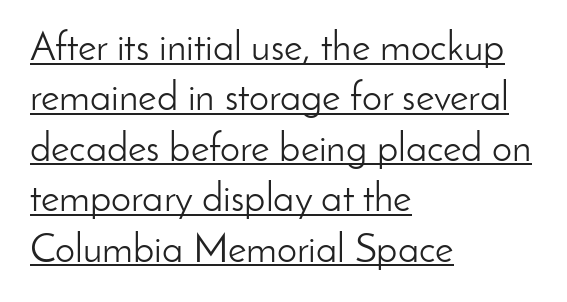
{"serif": "no", "italic": "no", "bold": "no", "weight": "light", "width": "normal", "stroke_contrast": "low", "x_height": "small", "monospaced": "no", "underline": "yes", "align": "left", "line_spacing": "normal", "line_spacing_ratio": 1.26, "letter_spacing": "normal", "letter_spacing_em": 0.0, "glyph_px": 40}
